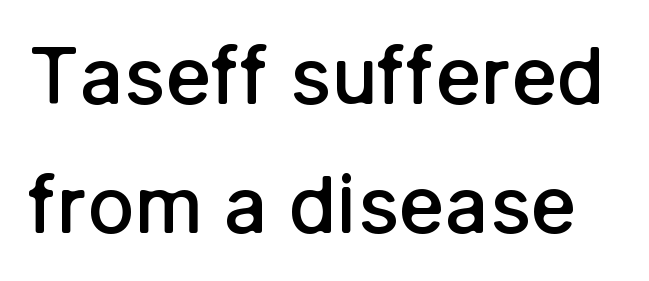
Q: Is the text bold? A: Semi-bold.
Q: Is the text italic (slanted)? A: No, it is upright.
Q: Is the typeface a serif or a sans-serif typeface? A: Sans-serif.
Q: Is the text underlined? A: No.
Q: Is the spacing between letters normal or unusually wide? A: Normal.
Q: Is the spacing between lines tight, normal or loose? A: Normal.
Q: Width (condensed, normal, or wide)? A: Normal.
Q: Stroke contrast? A: Low.
Q: x-height? A: Medium.
Q: Monospaced? A: No.
